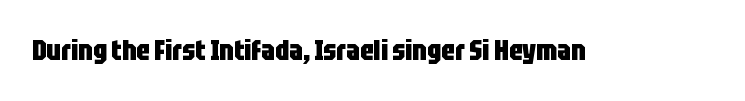
{"serif": "no", "italic": "no", "bold": "yes", "weight": "heavy", "width": "condensed", "stroke_contrast": "low", "x_height": "large", "monospaced": "no", "underline": "no", "letter_spacing": "normal", "letter_spacing_em": 0.0, "glyph_px": 28}
